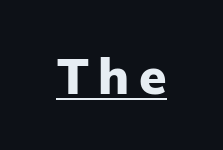
The image shows 50 px heavy sans-serif type, upright; set underlined; low stroke contrast and a medium x-height.
